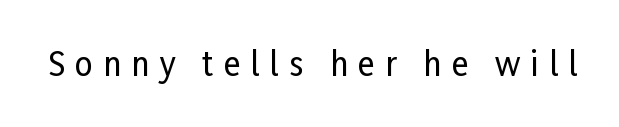
The image shows 32 px condensed sans-serif type, upright; set unusually wide letter spacing (+0.31 em), not underlined; low stroke contrast and a medium x-height.
